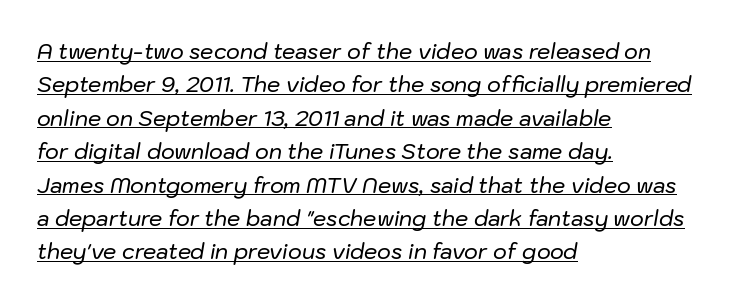
Q: Is the text italic (slanted)? A: Yes, it leans right by about 10 degrees.
Q: Is the text underlined? A: Yes.
Q: How is the paragraph aligned? A: Left-aligned.
Q: Is the spacing between letters normal or unusually wide? A: Normal.
Q: Is the spacing between lines tight, normal or loose? A: Normal.
